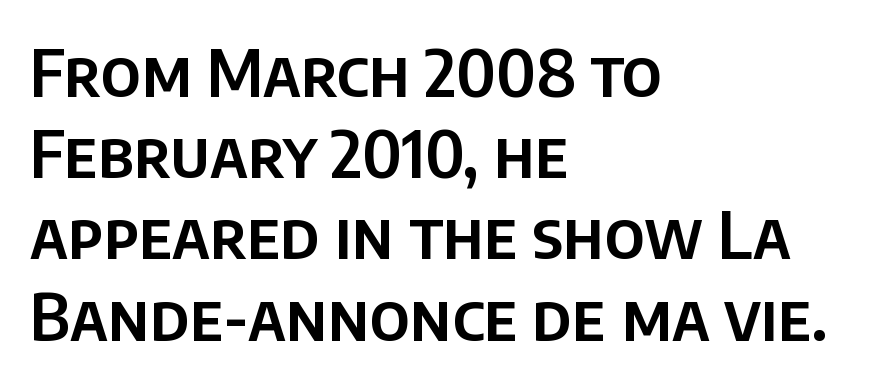
The image shows 65 px sans-serif type, upright; set left-aligned, normal line spacing (1.25x), normal letter spacing, not underlined; low stroke contrast and a large x-height.
